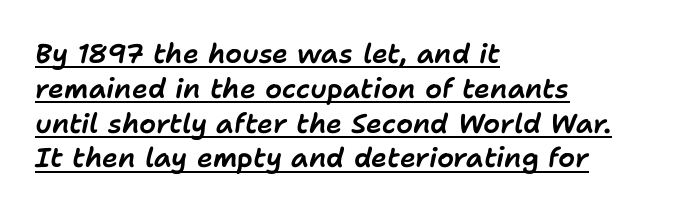
Q: Is the text italic (slanted)? A: Yes, it leans right by about 11 degrees.
Q: Is the text underlined? A: Yes.
Q: How is the paragraph aligned? A: Left-aligned.
Q: Is the spacing between letters normal or unusually wide? A: Normal.
Q: Is the spacing between lines tight, normal or loose? A: Normal.
